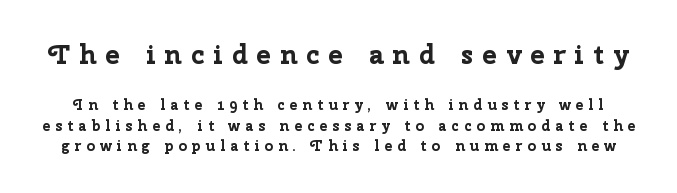
The image shows 27 px bold type, upright; set normal line spacing (1.36x), unusually wide letter spacing (+0.33 em), not underlined; the first (top) block is 1.8x larger.
